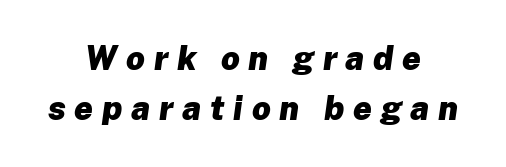
The image shows 33 px heavy type, italic (leaning right); set centered, normal line spacing (1.52x), unusually wide letter spacing (+0.27 em), not underlined; low stroke contrast and a medium x-height.
